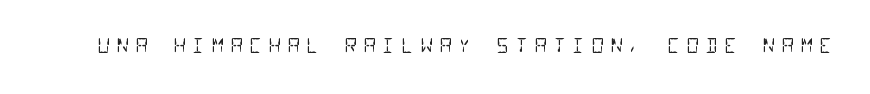
This rendering widens character spacing well past its baseline value. Unbolded letterforms with no extra heft. Only glyphs here, with clear space below each row.
